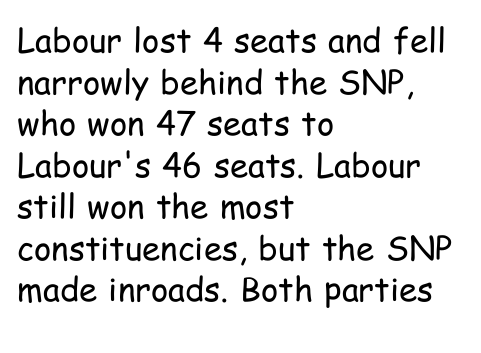
{"serif": "no", "italic": "no", "bold": "no", "weight": "regular", "width": "condensed", "stroke_contrast": "low", "x_height": "medium", "monospaced": "no", "underline": "no", "align": "left", "line_spacing": "normal", "line_spacing_ratio": 1.26, "letter_spacing": "normal", "letter_spacing_em": 0.0, "glyph_px": 33}
